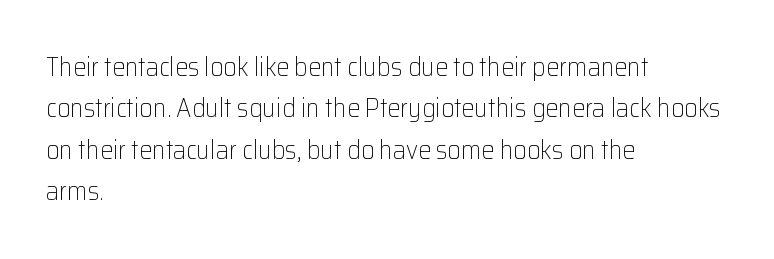
Each stroke keeps to a modest, everyday thickness or less. Whoever set this chose a conventional vertical rhythm. Caption: multi-line text, flush left, ragged right. Underlining? Definitely not there.
